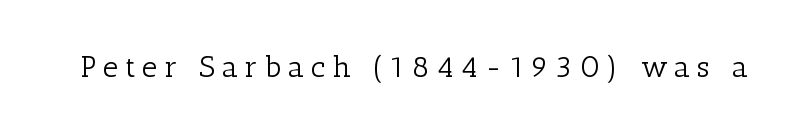
The image shows 30 px light serif type, upright; set unusually wide letter spacing (+0.22 em), not underlined; low stroke contrast and a medium x-height.
